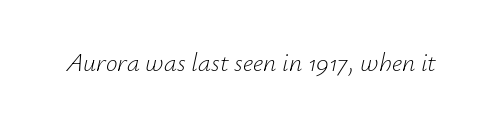
The image shows 26 px text type, italic (leaning right); set normal letter spacing, not underlined.
